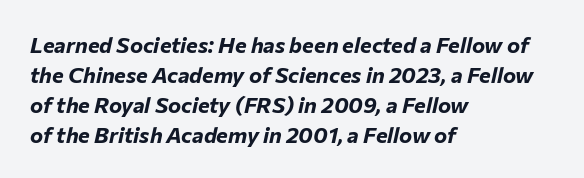
{"italic": "yes", "lean": "right", "slant_degrees": 12, "bold": "yes", "underline": "no", "align": "left", "line_spacing": "normal", "line_spacing_ratio": 1.36, "letter_spacing": "normal", "letter_spacing_em": 0.0, "glyph_px": 22}
